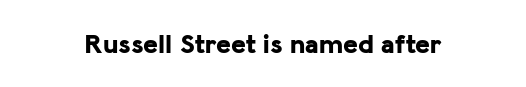
Q: Is the text bold? A: Yes.
Q: Is the text italic (slanted)? A: No, it is upright.
Q: Is the typeface a serif or a sans-serif typeface? A: Sans-serif.
Q: Is the text underlined? A: No.
Q: Is the spacing between letters normal or unusually wide? A: Normal.
Q: Width (condensed, normal, or wide)? A: Normal.
Q: Stroke contrast? A: Low.
Q: x-height? A: Medium.
Q: Monospaced? A: No.
